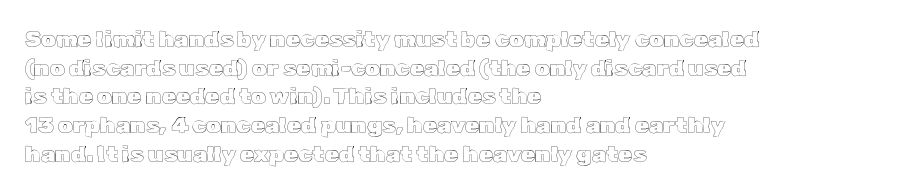
The image shows 23 px text type, upright; set left-aligned, normal line spacing (1.25x), normal letter spacing, not underlined.
